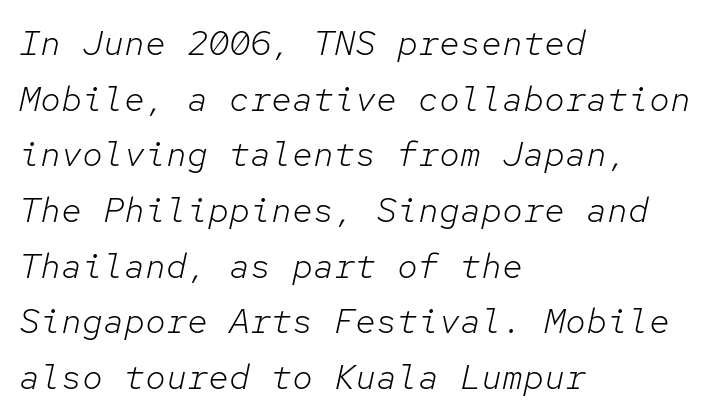
Leftover space on each line is placed entirely after the last word. You can tell it's italic because the verticals aren't actually vertical. This sample has the even, mechanical cadence of fixed-width lettering. Regular leading. Stroke mass is kept to a normal reading level or below. The strip under each line holds only bare page.
